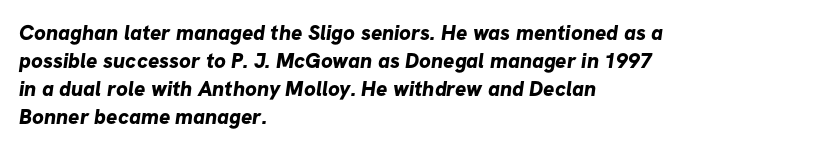
The image shows 21 px bold type; set left-aligned, normal line spacing (1.33x), normal letter spacing, not underlined.
